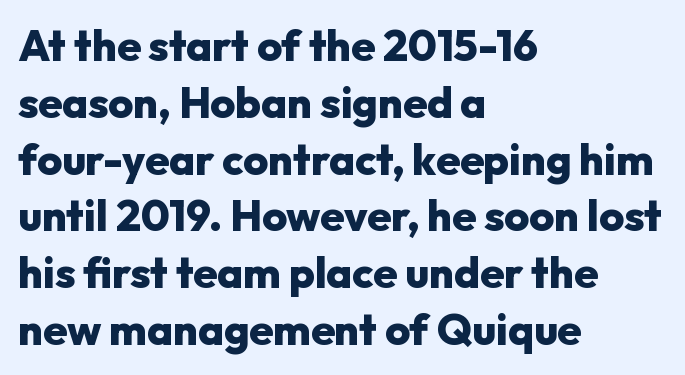
Caption: bold face, heavy strokes. The compositor pushed each line to the left boundary. The leading is moderate, giving the passage an even texture. The words here are not underlined. The typography opts for an upright posture over an oblique one.
